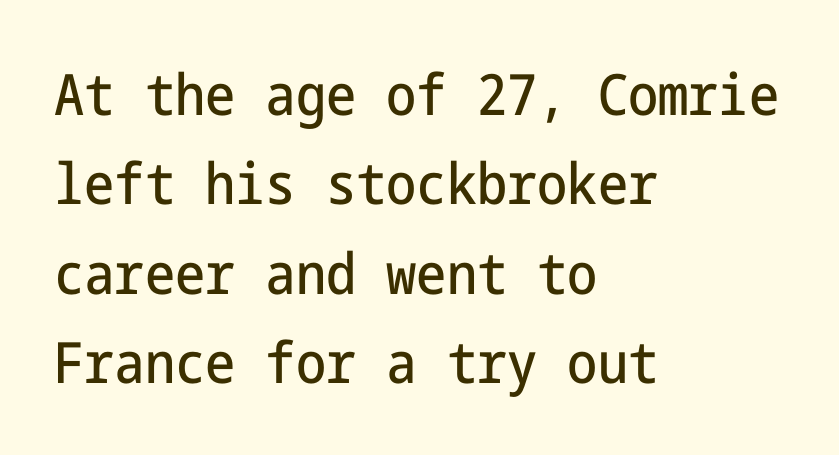
{"serif": "no", "italic": "no", "width": "condensed", "stroke_contrast": "low", "x_height": "medium", "underline": "no", "align": "left", "line_spacing": "normal", "line_spacing_ratio": 1.57, "letter_spacing": "normal", "letter_spacing_em": 0.0, "glyph_px": 57}
